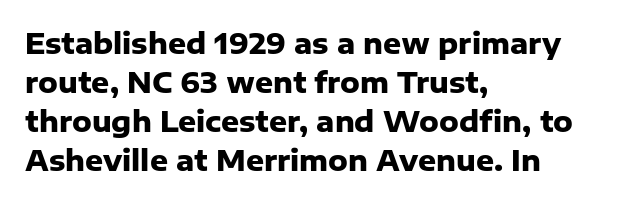
Each row of text sits above clean, open space. Italic: no, the glyphs are upright roman. The face used here is proportionally spaced, like ordinary book or web type. Examine the stroke ends and you'll find no serifs. Compared with a centered layout, this one pins lines to the left instead. Short note: letters normally spaced.
